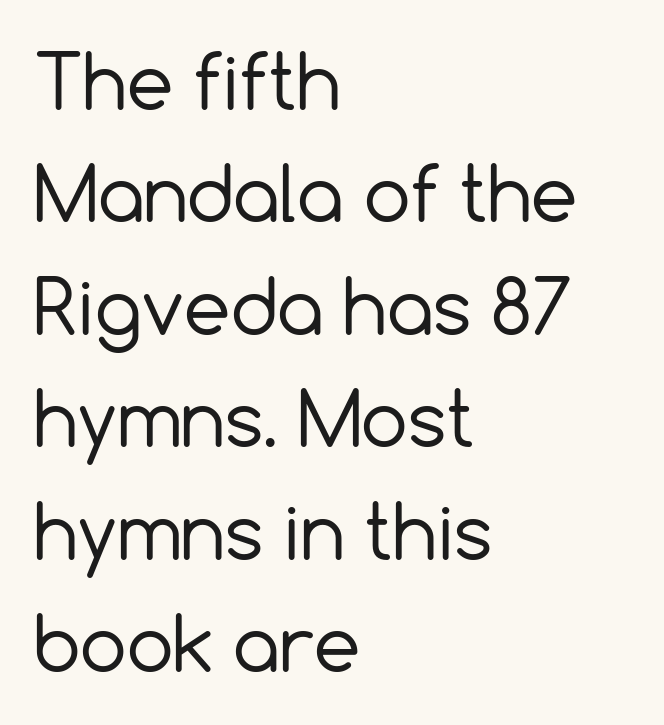
The characters are drawn with everyday or finer stroke widths. Honestly, there is no underline to notice here at all. In terms of posture, this sample is upright. Serifs: no, the terminals of the letterforms are clean. Leading: standard.
